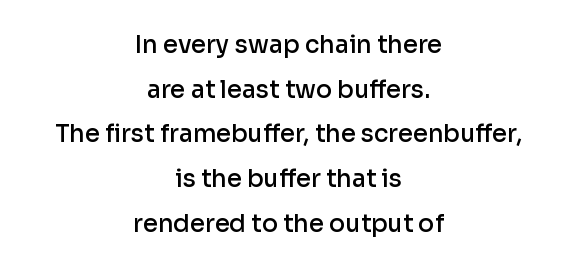
The image shows 24 px text type, upright; set centered, line spacing 1.86x, normal letter spacing, not underlined.
